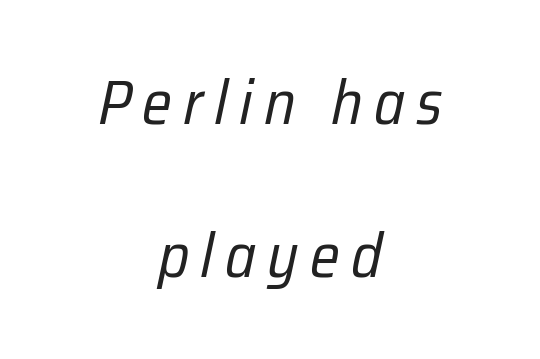
The image shows 62 px regular-weight, condensed type, italic (leaning right); set centered, loose line spacing (2.47x), not underlined; low stroke contrast and a medium x-height.
